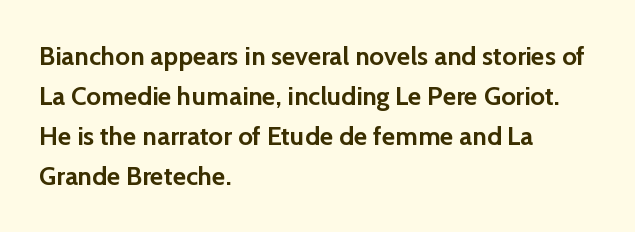
The image shows 26 px bold type, upright; set left-aligned, normal line spacing (1.54x), normal letter spacing, not underlined.
